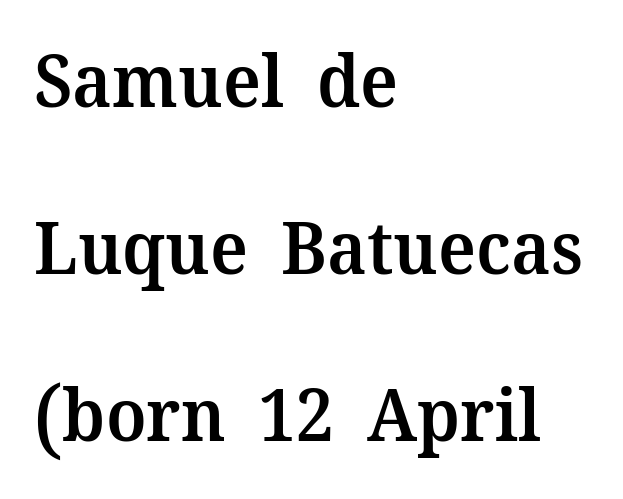
The image shows 73 px semibold serif type, upright; set left-aligned, loose line spacing (2.29x), normal letter spacing, not underlined; medium stroke contrast and a medium x-height.
